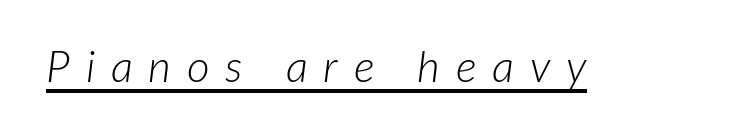
No letter is thick-stroked: the sample isn't bold. The face used here is rendered with a markedly widened letterfit. Caption: lettering with a line underneath. The specimen reads as italic at a glance.
